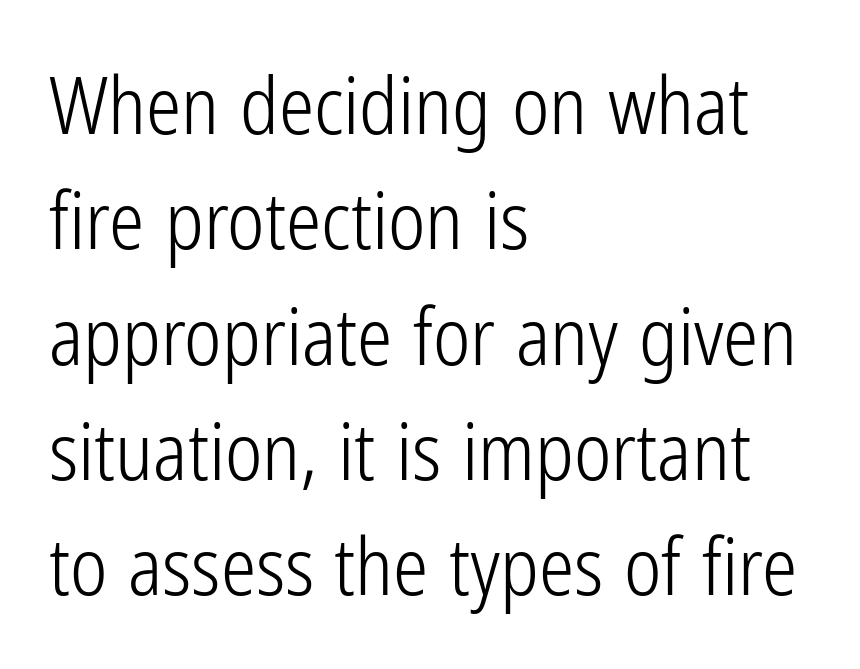
The image shows 79 px light, condensed sans-serif type, upright; set left-aligned, normal line spacing (1.46x), normal letter spacing, not underlined; low stroke contrast and a medium x-height.
